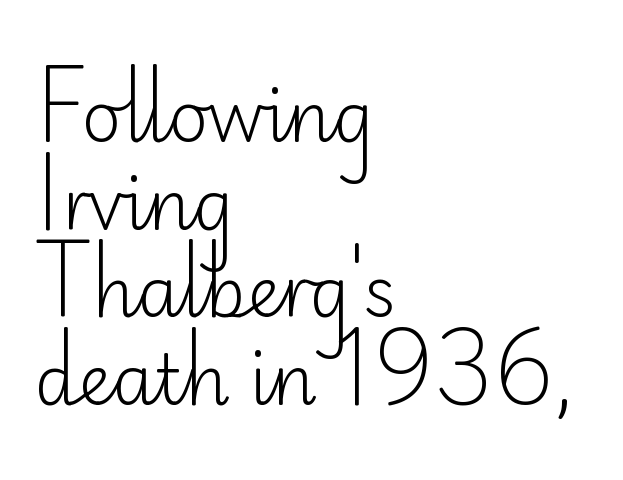
Q: Is the text bold? A: No.
Q: Is the text italic (slanted)? A: No, it is upright.
Q: Is the typeface a serif or a sans-serif typeface? A: Sans-serif.
Q: Is the text underlined? A: No.
Q: How is the paragraph aligned? A: Left-aligned.
Q: Is the spacing between letters normal or unusually wide? A: Normal.
Q: Is the spacing between lines tight, normal or loose? A: Normal.
Q: Width (condensed, normal, or wide)? A: Normal.
Q: Stroke contrast? A: Low.
Q: x-height? A: Small.
Q: Monospaced? A: No.
